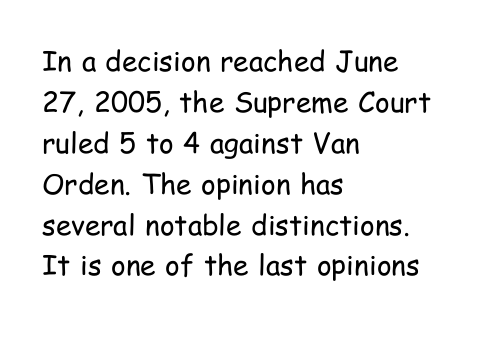
The image shows 28 px regular-weight, condensed sans-serif type, upright; set left-aligned, normal line spacing (1.46x), normal letter spacing, not underlined; low stroke contrast and a medium x-height.
